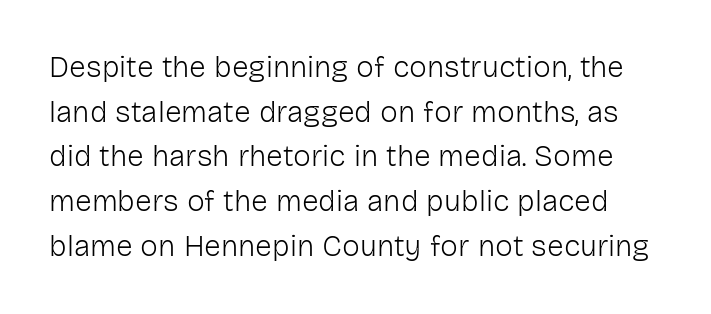
The characters display no serif detailing; their extremities are plain. Vertical strokes here are truly vertical. A typesetter would call this leading conventional body-copy spacing. Note the varied advance widths — an 'i' is clearly narrower than an 'm'.
